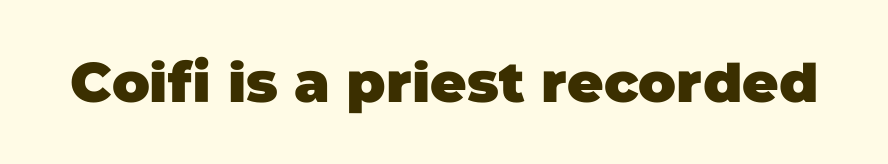
Q: Is the text bold? A: Yes.
Q: Is the typeface a serif or a sans-serif typeface? A: Sans-serif.
Q: Is the text underlined? A: No.
Q: Is the spacing between letters normal or unusually wide? A: Normal.
Q: Width (condensed, normal, or wide)? A: Normal.
Q: Stroke contrast? A: Low.
Q: x-height? A: Large.
Q: Monospaced? A: No.
